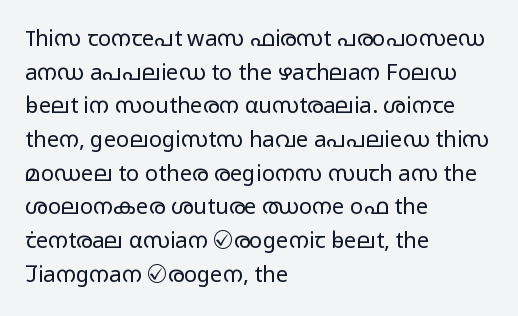
{"italic": "no", "bold": "no", "underline": "no", "align": "left", "line_spacing": "normal", "line_spacing_ratio": 1.53, "letter_spacing": "normal", "letter_spacing_em": 0.0, "glyph_px": 22}
